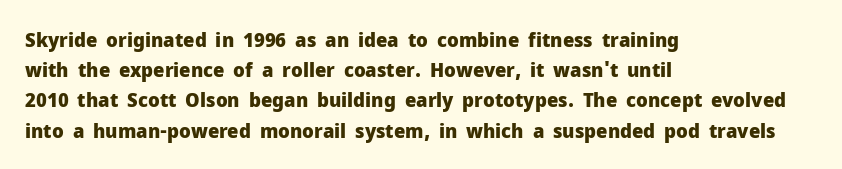
{"italic": "no", "bold": "yes", "underline": "no", "align": "left", "line_spacing": "normal", "line_spacing_ratio": 1.51, "letter_spacing": "normal", "letter_spacing_em": 0.0, "glyph_px": 20}
